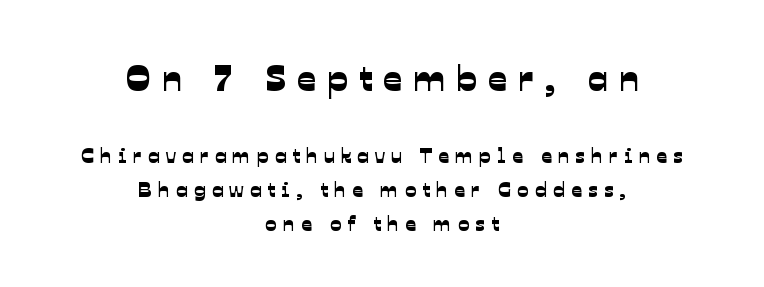
Q: Is the typeface a serif or a sans-serif typeface? A: Sans-serif.
Q: Is the text underlined? A: No.
Q: How is the paragraph aligned? A: Centered.
Q: Is the spacing between letters normal or unusually wide? A: Unusually wide.
Q: Is the spacing between lines tight, normal or loose? A: Normal.
Q: Which block of text is set in a larger size, the first (top) or the second (bottom)? A: The first (top) one.
Q: Width (condensed, normal, or wide)? A: Normal.
Q: Stroke contrast? A: Low.
Q: x-height? A: Medium.
Q: Monospaced? A: No.
